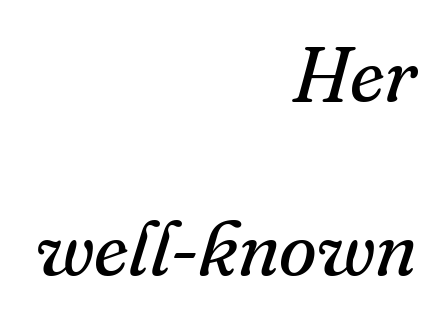
{"serif": "yes", "italic": "yes", "lean": "right", "slant_degrees": 16, "bold": "no", "weight": "regular", "width": "normal", "stroke_contrast": "medium", "x_height": "small", "monospaced": "no", "underline": "no", "align": "right", "line_spacing": "loose", "line_spacing_ratio": 2.26, "letter_spacing": "normal", "letter_spacing_em": 0.0, "glyph_px": 77}
